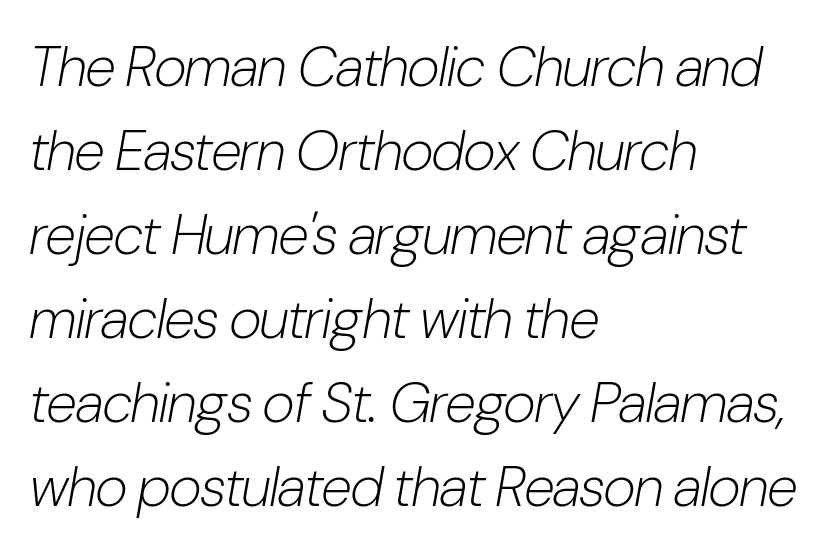
Is the letter spacing exaggerated? No — it looks like the ordinary default. The rendering uses natural spacing where letterforms have individual widths. The block of text has a typical density, with ordinary space between rows. Leftover space on each line is placed entirely after the last word. The rendering applies a slant to the glyphs.
